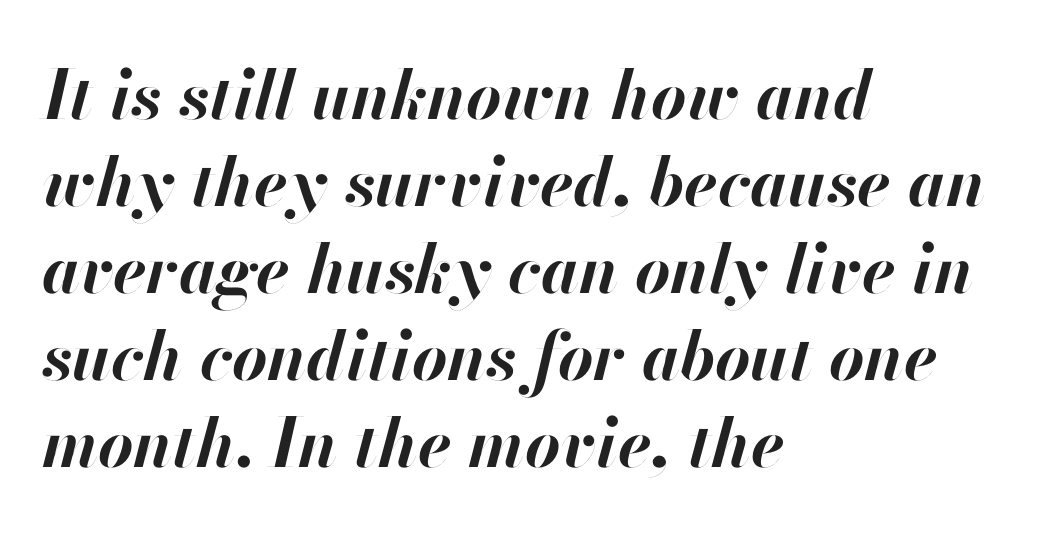
{"italic": "yes", "lean": "right", "slant_degrees": 13, "bold": "yes", "weight": "bold", "width": "normal", "stroke_contrast": "high", "x_height": "small", "monospaced": "no", "underline": "no", "align": "left", "line_spacing": "normal", "line_spacing_ratio": 1.28, "letter_spacing": "normal", "letter_spacing_em": 0.0, "glyph_px": 68}
